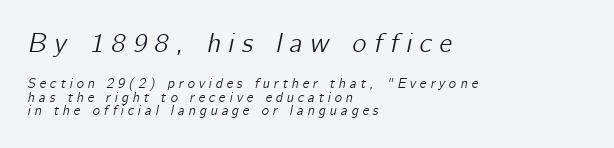
Q: Is the text italic (slanted)? A: Yes, it leans right by about 12 degrees.
Q: Is the text underlined? A: No.
Q: How is the paragraph aligned? A: Left-aligned.
Q: Is the spacing between letters normal or unusually wide? A: Unusually wide.
Q: Is the spacing between lines tight, normal or loose? A: Tight.
Q: Which block of text is set in a larger size, the first (top) or the second (bottom)? A: The first (top) one.
